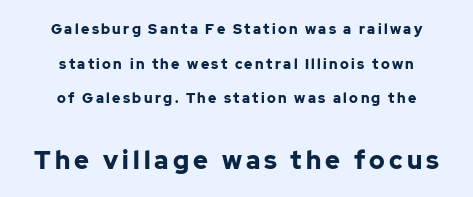
Q: Is the text bold? A: Yes.
Q: Is the text italic (slanted)? A: No, it is upright.
Q: Is the text underlined? A: No.
Q: How is the paragraph aligned? A: Centered.
Q: Is the spacing between lines tight, normal or loose? A: Loose.
Q: Which block of text is set in a larger size, the first (top) or the second (bottom)? A: The second (bottom) one.
